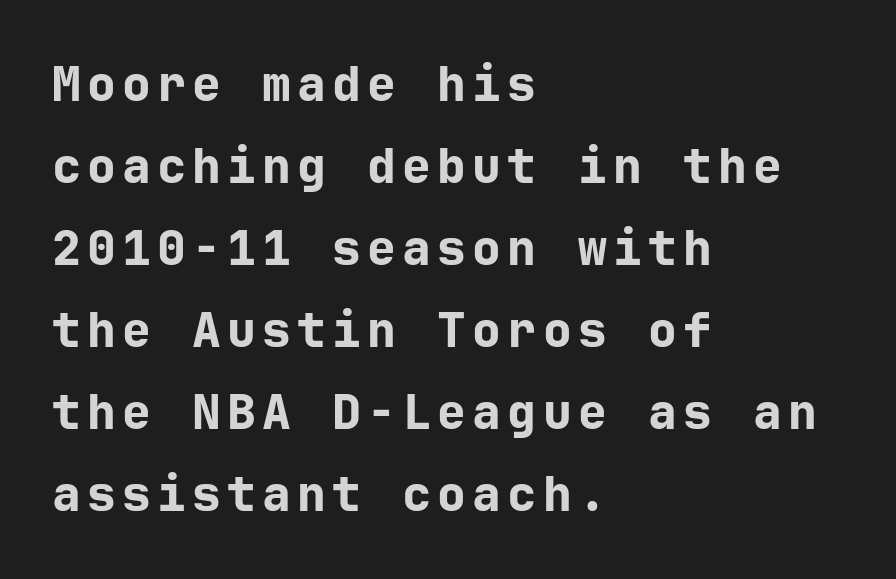
The image shows 48 px bold sans-serif type, upright; set left-aligned, line spacing 1.71x, not underlined; low stroke contrast and a medium x-height.
